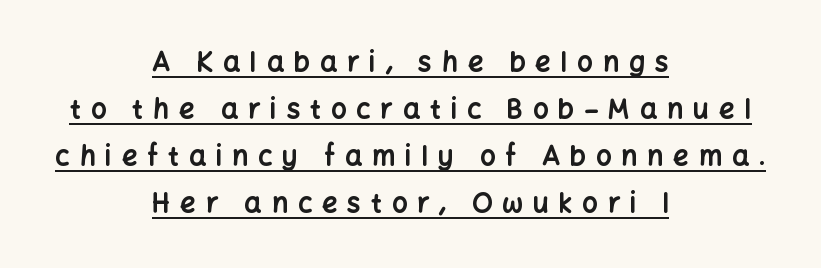
The image shows 27 px bold type, upright; set centered, line spacing 1.74x, unusually wide letter spacing (+0.37 em), underlined.
